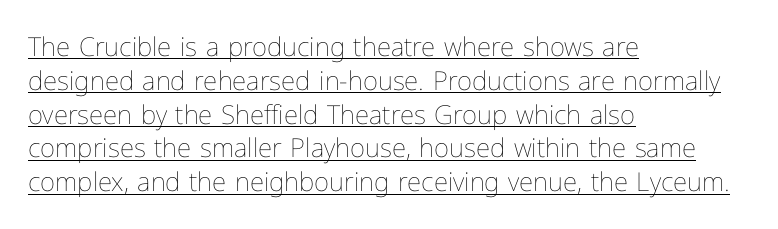
{"italic": "no", "bold": "no", "underline": "yes", "align": "left", "line_spacing": "normal", "line_spacing_ratio": 1.3, "letter_spacing": "normal", "letter_spacing_em": 0.0, "glyph_px": 26}
